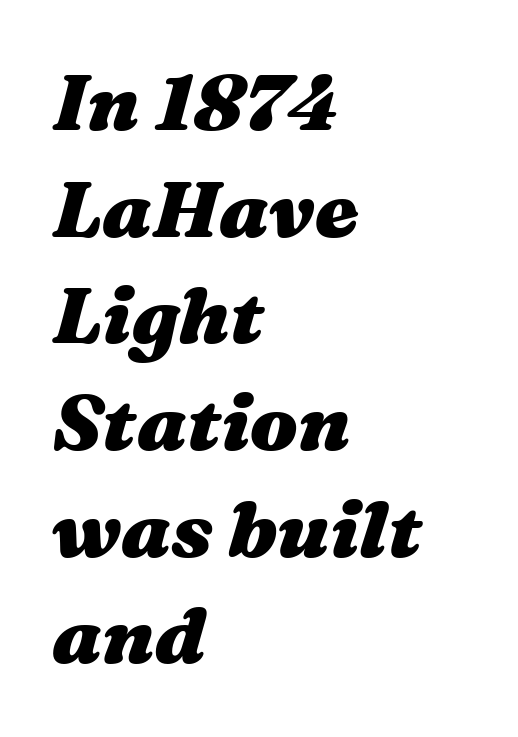
{"italic": "yes", "lean": "right", "slant_degrees": 16, "bold": "yes", "weight": "heavy", "width": "wide", "stroke_contrast": "medium", "x_height": "medium", "monospaced": "no", "underline": "no", "align": "left", "line_spacing": "normal", "line_spacing_ratio": 1.35, "letter_spacing": "normal", "letter_spacing_em": 0.0, "glyph_px": 79}
